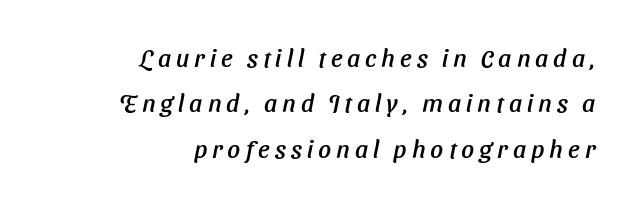
What stands out about the letter spacing? Its width — letters are far apart. Visually the block forms a straight wall on the right and a jagged coastline on the left. This rendering features lettering with no underline.
